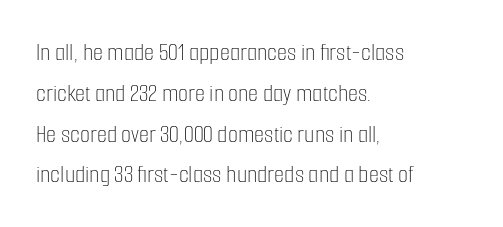
{"italic": "no", "bold": "no", "underline": "no", "align": "left", "line_spacing": "normal", "line_spacing_ratio": 1.57, "letter_spacing": "normal", "letter_spacing_em": 0.0, "glyph_px": 26}
